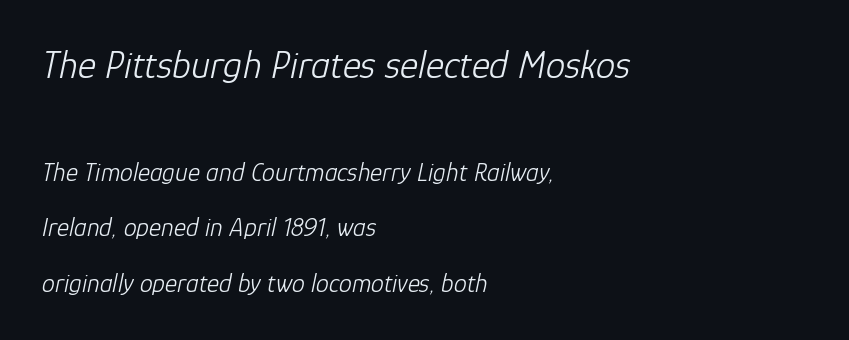
A typesetter would mark this as italic. The text block is weighted toward the left margin, trailing off unevenly rightward. Does the leading feel generous? Absolutely, it's lavish. A typesetter would call this proportional, since set widths differ per character. The font sits on the lighter half of the weight spectrum, regular included. Does the bottom block carry the larger type? No, the top block does.
